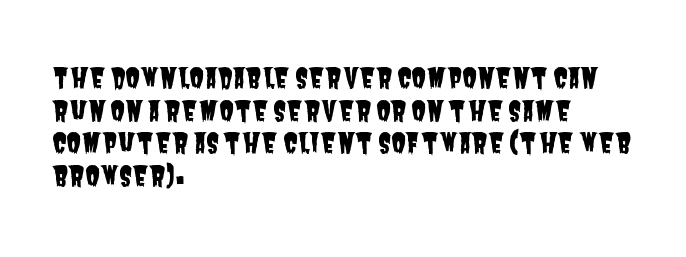
The zone under the glyphs is completely vacant. How are the letters spaced? Ordinarily, with no added tracking. Notice how the passage keeps a crisp vertical edge on the left only.
